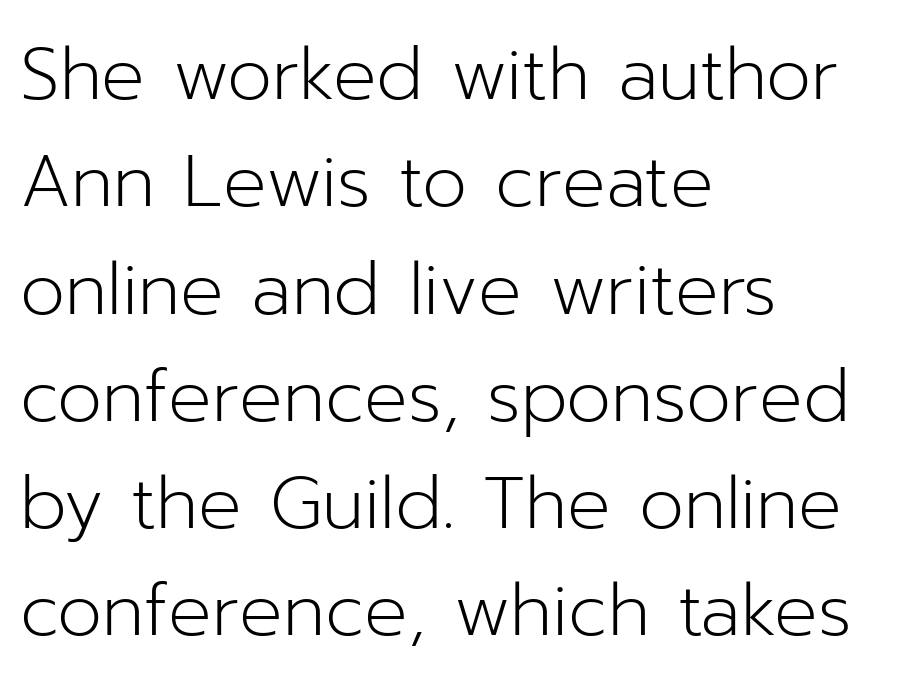
{"serif": "no", "italic": "no", "bold": "no", "weight": "light", "width": "normal", "stroke_contrast": "low", "x_height": "medium", "monospaced": "no", "underline": "no", "align": "left", "line_spacing": "normal", "line_spacing_ratio": 1.49, "letter_spacing": "normal", "letter_spacing_em": 0.0, "glyph_px": 72}
